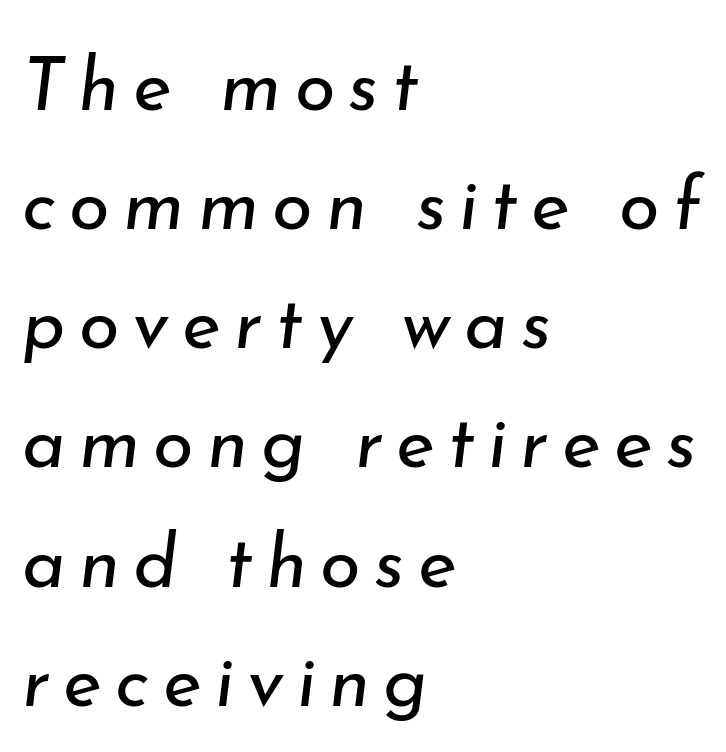
Q: Is the text bold? A: No.
Q: Is the text italic (slanted)? A: Yes, it leans right by about 7 degrees.
Q: Is the text underlined? A: No.
Q: How is the paragraph aligned? A: Left-aligned.
Q: Is the spacing between lines tight, normal or loose? A: Normal.
Q: Width (condensed, normal, or wide)? A: Normal.
Q: Stroke contrast? A: Low.
Q: x-height? A: Small.
Q: Monospaced? A: No.
